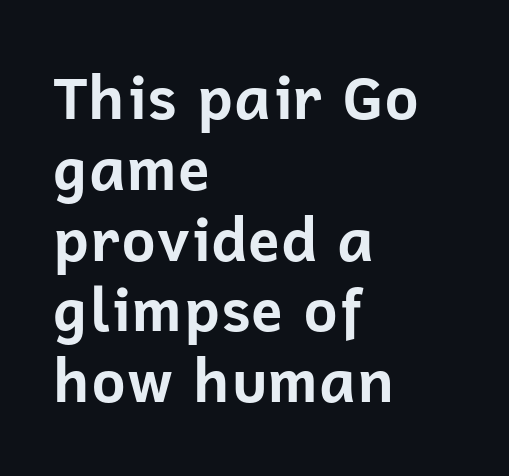
{"serif": "no", "italic": "no", "bold": "yes", "weight": "bold", "width": "normal", "stroke_contrast": "low", "x_height": "medium", "monospaced": "no", "underline": "no", "align": "left", "line_spacing_ratio": 1.2, "letter_spacing": "normal", "letter_spacing_em": 0.0, "glyph_px": 59}
